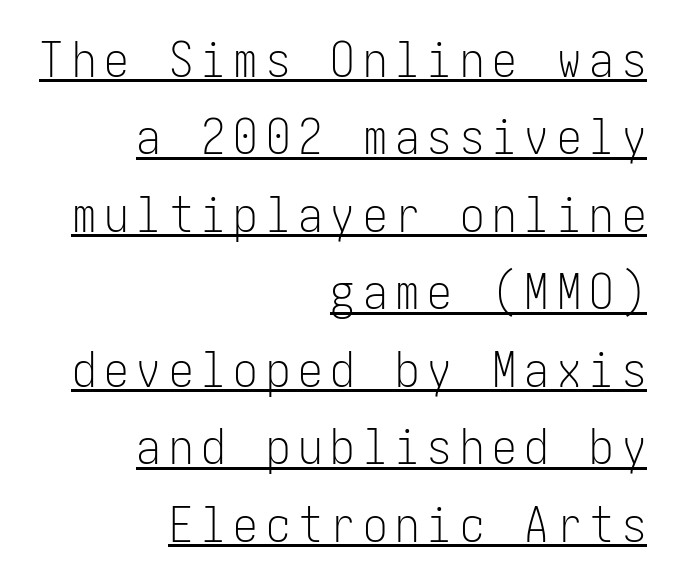
The image shows 49 px light, condensed sans-serif type, upright; set right-aligned, normal line spacing (1.58x), underlined; low stroke contrast and a medium x-height.
